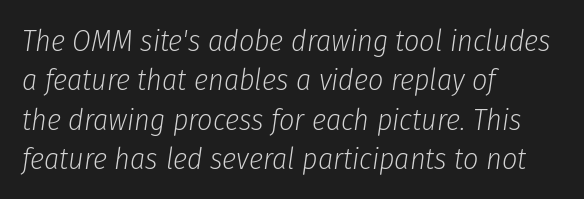
Q: Is the text bold? A: No.
Q: Is the text italic (slanted)? A: Yes, it leans right by about 8 degrees.
Q: Is the text underlined? A: No.
Q: How is the paragraph aligned? A: Left-aligned.
Q: Is the spacing between letters normal or unusually wide? A: Normal.
Q: Is the spacing between lines tight, normal or loose? A: Normal.
Q: Width (condensed, normal, or wide)? A: Condensed.
Q: Stroke contrast? A: Low.
Q: x-height? A: Medium.
Q: Monospaced? A: No.
